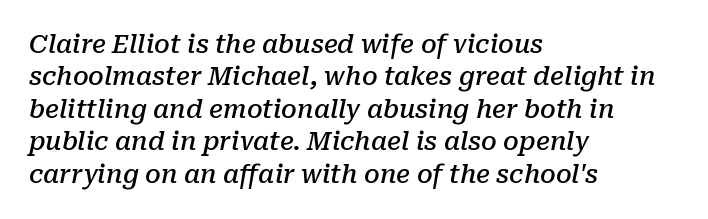
The image shows 25 px text type, italic (leaning right); set left-aligned, normal line spacing (1.3x), normal letter spacing, not underlined.
